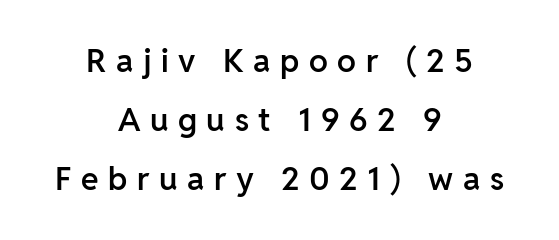
{"serif": "no", "italic": "no", "bold": "semi", "weight": "semibold", "width": "normal", "stroke_contrast": "low", "x_height": "medium", "monospaced": "no", "underline": "no", "align": "center", "line_spacing_ratio": 1.85, "letter_spacing": "wide", "letter_spacing_em": 0.3, "glyph_px": 32}
